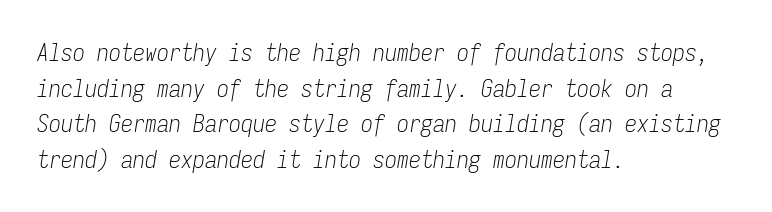
Q: Is the text bold? A: No.
Q: Is the text italic (slanted)? A: Yes, it leans right by about 9 degrees.
Q: Is the text underlined? A: No.
Q: How is the paragraph aligned? A: Left-aligned.
Q: Is the spacing between letters normal or unusually wide? A: Normal.
Q: Is the spacing between lines tight, normal or loose? A: Normal.
